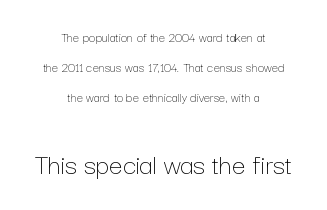
{"italic": "no", "bold": "no", "weight": "thin", "width": "normal", "stroke_contrast": "low", "x_height": "medium", "monospaced": "no", "underline": "no", "align": "center", "line_spacing": "loose", "line_spacing_ratio": 2.16, "letter_spacing": "normal", "letter_spacing_em": 0.0, "larger_block": "second", "size_ratio": 2.14, "glyph_px": 30}
